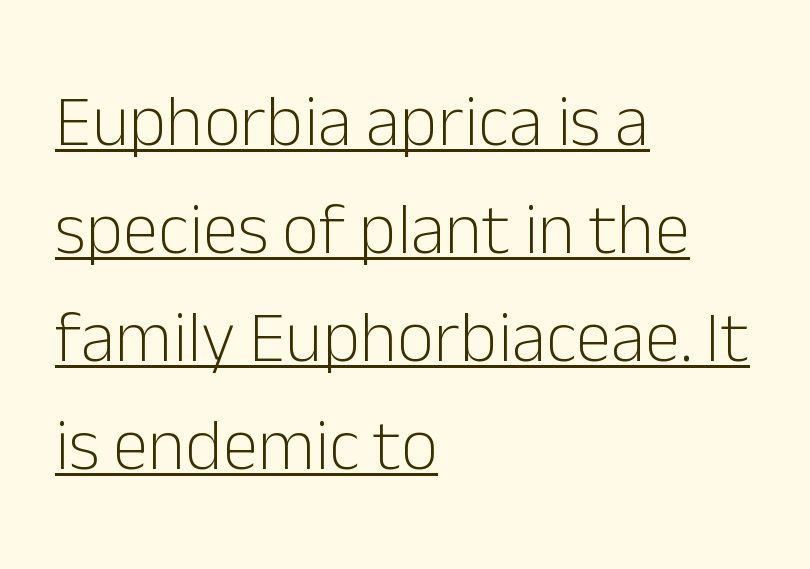
Q: Is the text bold? A: No.
Q: Is the text italic (slanted)? A: No, it is upright.
Q: Is the typeface a serif or a sans-serif typeface? A: Sans-serif.
Q: Is the text underlined? A: Yes.
Q: How is the paragraph aligned? A: Left-aligned.
Q: Is the spacing between letters normal or unusually wide? A: Normal.
Q: Is the spacing between lines tight, normal or loose? A: Normal.
Q: Width (condensed, normal, or wide)? A: Normal.
Q: Stroke contrast? A: Low.
Q: x-height? A: Medium.
Q: Monospaced? A: No.
